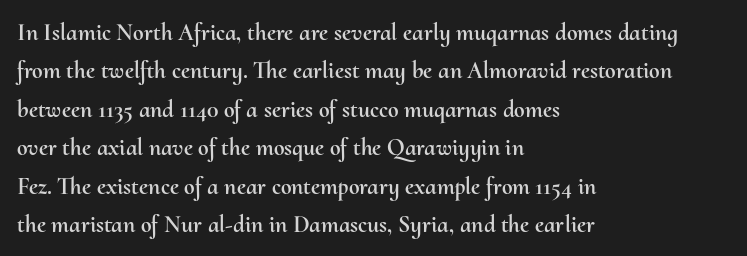
{"italic": "no", "underline": "no", "align": "left", "line_spacing": "normal", "line_spacing_ratio": 1.6, "letter_spacing": "normal", "letter_spacing_em": 0.0, "glyph_px": 24}
